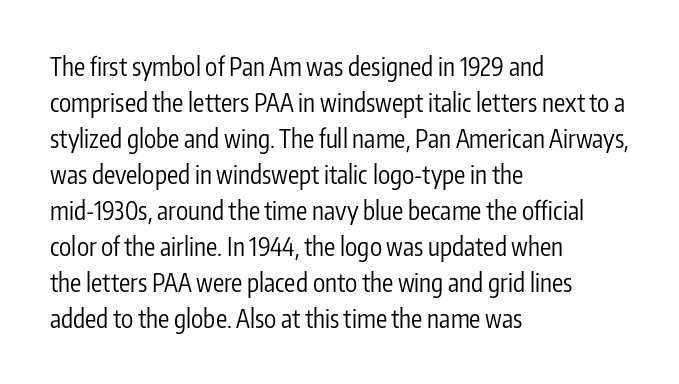
The rendering anchors every line to the left-hand side. Words appear dense and cohesive because spacing is normal. Does the leading feel generous? No, just average. A quiet, ordinary-to-light weight characterises the typeface.
